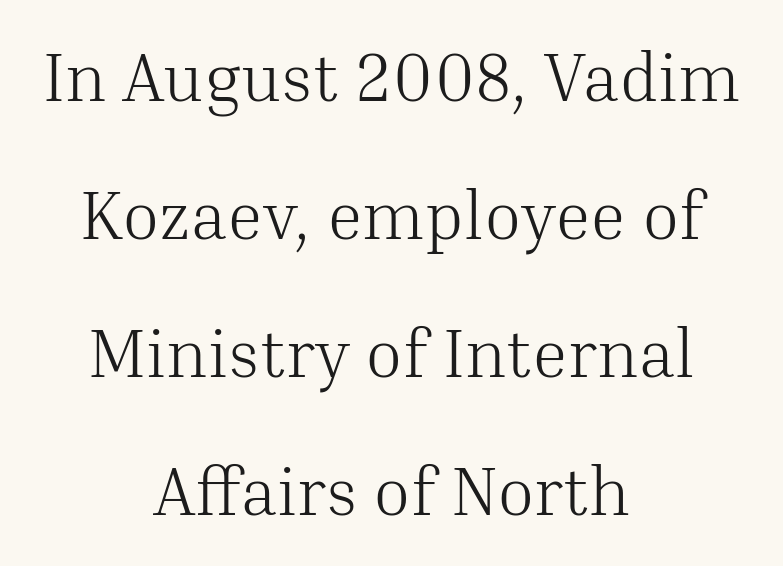
{"serif": "yes", "italic": "no", "bold": "no", "weight": "light", "width": "normal", "stroke_contrast": "medium", "x_height": "medium", "monospaced": "no", "underline": "no", "align": "center", "line_spacing": "loose", "line_spacing_ratio": 2.03, "letter_spacing": "normal", "letter_spacing_em": 0.0, "glyph_px": 68}
